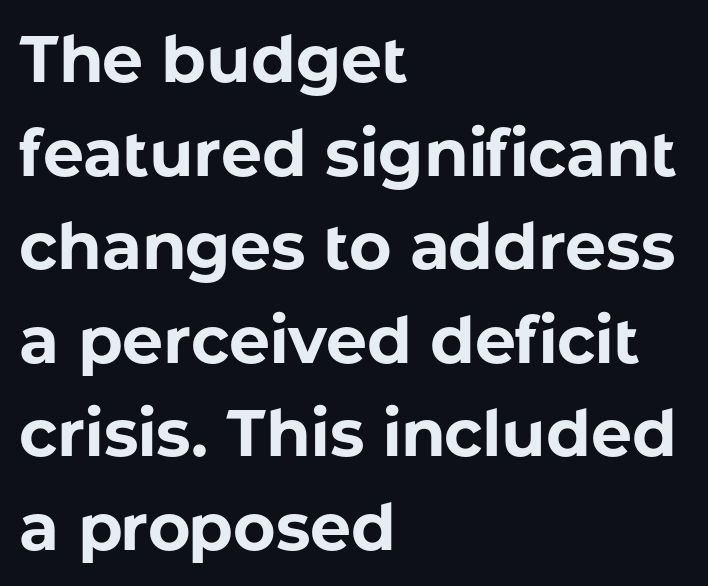
{"serif": "no", "italic": "no", "bold": "yes", "weight": "bold", "width": "normal", "stroke_contrast": "low", "x_height": "medium", "monospaced": "no", "underline": "no", "align": "left", "line_spacing": "normal", "line_spacing_ratio": 1.44, "letter_spacing": "normal", "letter_spacing_em": 0.0, "glyph_px": 65}
